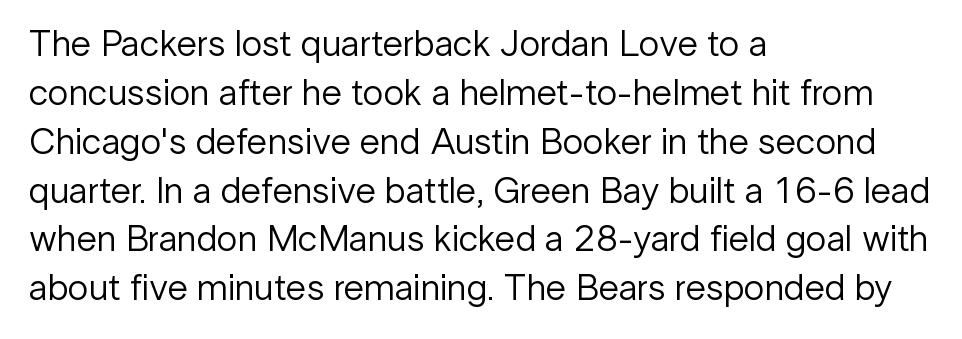
Q: Is the text bold? A: No.
Q: Is the text italic (slanted)? A: No, it is upright.
Q: Is the typeface a serif or a sans-serif typeface? A: Sans-serif.
Q: Is the text underlined? A: No.
Q: How is the paragraph aligned? A: Left-aligned.
Q: Is the spacing between letters normal or unusually wide? A: Normal.
Q: Is the spacing between lines tight, normal or loose? A: Normal.
Q: Width (condensed, normal, or wide)? A: Normal.
Q: Stroke contrast? A: Low.
Q: x-height? A: Medium.
Q: Monospaced? A: No.
